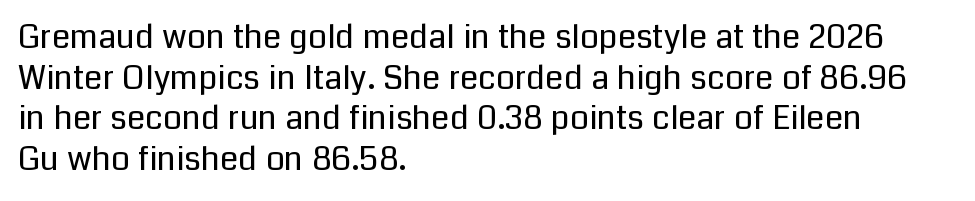
Every stem runs plumb, perpendicular to the baseline. Beneath every word, the page is bare. The weight would be labelled regular, book, light, or lighter still. The passage shown is typed in a proportional face where columns would drift. Stroke terminals: plain, sans-serif. Letter spacing: default.
